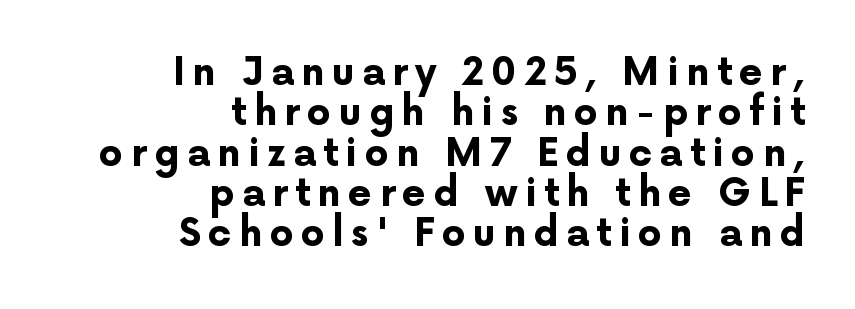
Q: Is the text bold? A: Yes.
Q: Is the text italic (slanted)? A: No, it is upright.
Q: Is the typeface a serif or a sans-serif typeface? A: Sans-serif.
Q: Is the text underlined? A: No.
Q: How is the paragraph aligned? A: Right-aligned.
Q: Is the spacing between lines tight, normal or loose? A: Tight.
Q: Width (condensed, normal, or wide)? A: Normal.
Q: Stroke contrast? A: Low.
Q: x-height? A: Medium.
Q: Monospaced? A: No.
